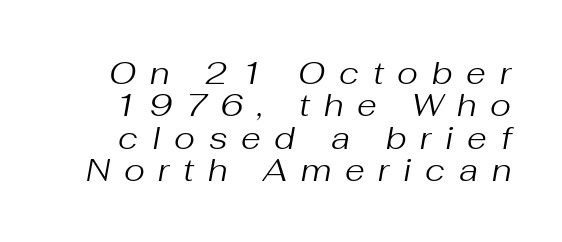
Q: Is the text bold? A: No.
Q: Is the text italic (slanted)? A: Yes, it leans right by about 10 degrees.
Q: Is the text underlined? A: No.
Q: Is the spacing between letters normal or unusually wide? A: Unusually wide.
Q: Is the spacing between lines tight, normal or loose? A: Tight.
Q: Width (condensed, normal, or wide)? A: Normal.
Q: Stroke contrast? A: Medium.
Q: x-height? A: Medium.
Q: Monospaced? A: No.
